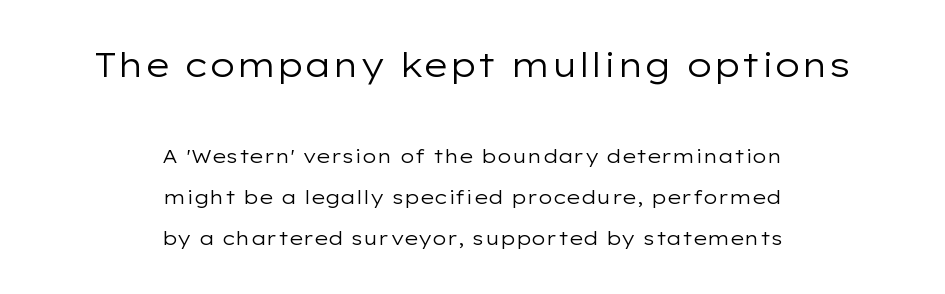
The image shows 34 px regular-weight, wide sans-serif type, upright; set centered, loose line spacing (2.17x), normal letter spacing, not underlined; the first (top) block is 1.79x larger; low stroke contrast and a medium x-height.
